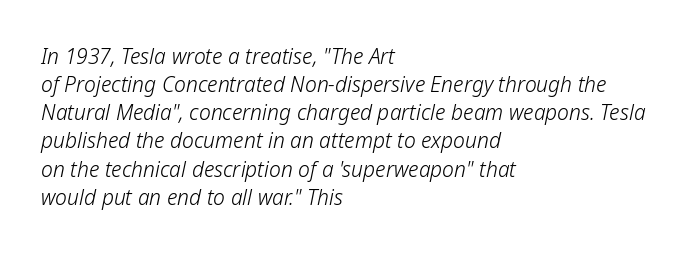
{"italic": "yes", "lean": "right", "slant_degrees": 12, "bold": "no", "underline": "no", "align": "left", "line_spacing": "normal", "line_spacing_ratio": 1.34, "letter_spacing": "normal", "letter_spacing_em": 0.0, "glyph_px": 21}
